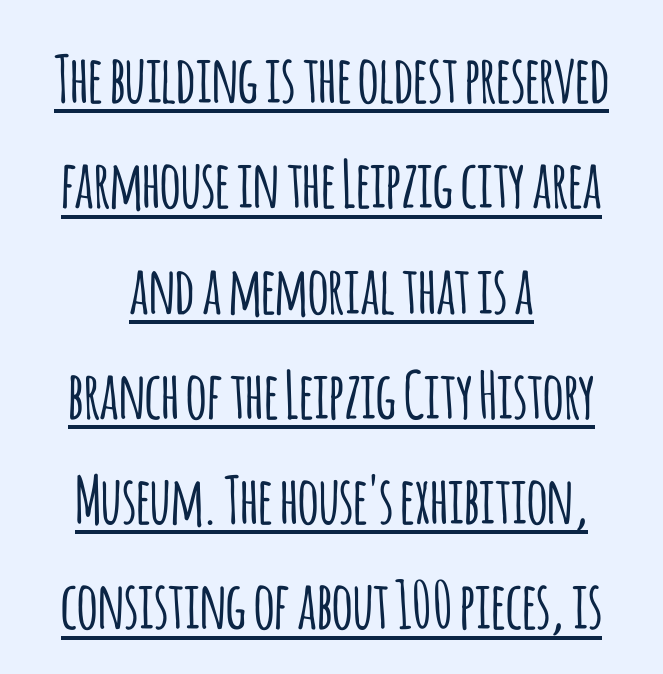
{"serif": "no", "italic": "no", "width": "condensed", "stroke_contrast": "low", "x_height": "large", "monospaced": "no", "underline": "yes", "align": "center", "line_spacing": "normal", "line_spacing_ratio": 1.62, "letter_spacing": "normal", "letter_spacing_em": 0.0, "glyph_px": 65}
